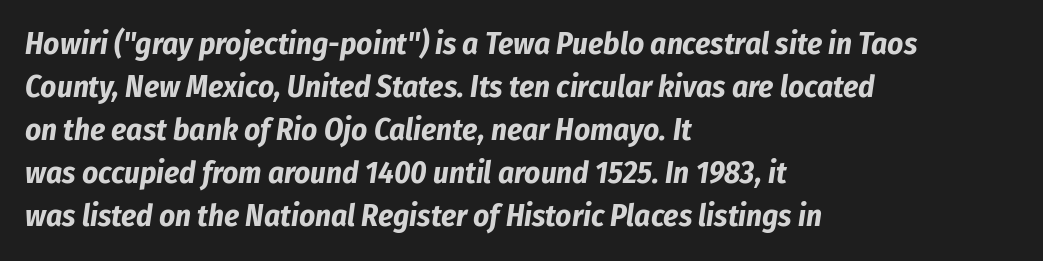
{"italic": "yes", "lean": "right", "slant_degrees": 8, "bold": "yes", "weight": "bold", "width": "condensed", "stroke_contrast": "low", "x_height": "medium", "monospaced": "no", "underline": "no", "align": "left", "line_spacing": "normal", "line_spacing_ratio": 1.39, "letter_spacing": "normal", "letter_spacing_em": 0.0, "glyph_px": 31}
